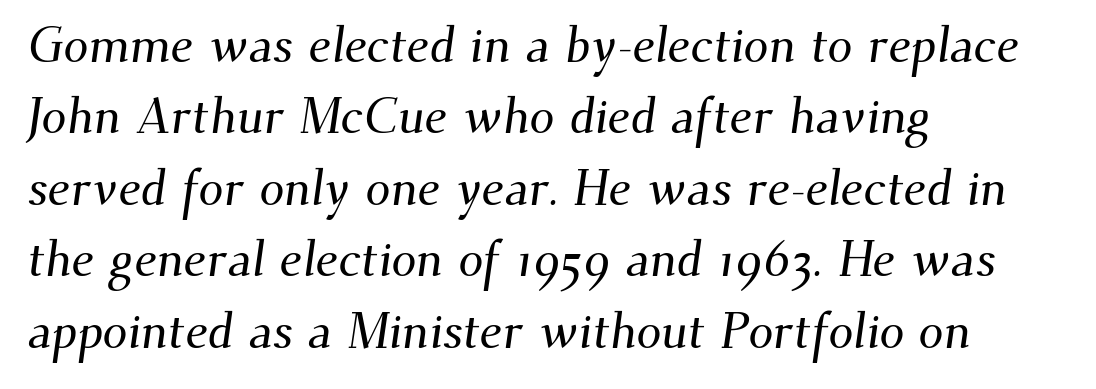
Q: Is the typeface a serif or a sans-serif typeface? A: Serif.
Q: Is the text underlined? A: No.
Q: How is the paragraph aligned? A: Left-aligned.
Q: Is the spacing between letters normal or unusually wide? A: Normal.
Q: Is the spacing between lines tight, normal or loose? A: Normal.
Q: Width (condensed, normal, or wide)? A: Normal.
Q: Stroke contrast? A: Medium.
Q: x-height? A: Small.
Q: Monospaced? A: No.
